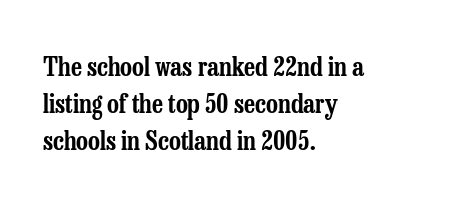
Q: Is the text italic (slanted)? A: No, it is upright.
Q: Is the text underlined? A: No.
Q: How is the paragraph aligned? A: Left-aligned.
Q: Is the spacing between letters normal or unusually wide? A: Normal.
Q: Is the spacing between lines tight, normal or loose? A: Normal.
